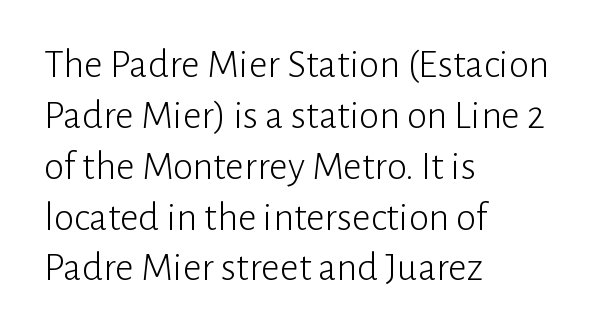
A sans-serif font was chosen for this passage. The line texture is even and compact thanks to regular tracking. Does the lettering tilt? It doesn't — this is upright. If you drew a ruler down the left edge, every line would touch it. Has an underline been added? It has not. The passage shown is not bold in any degree.
